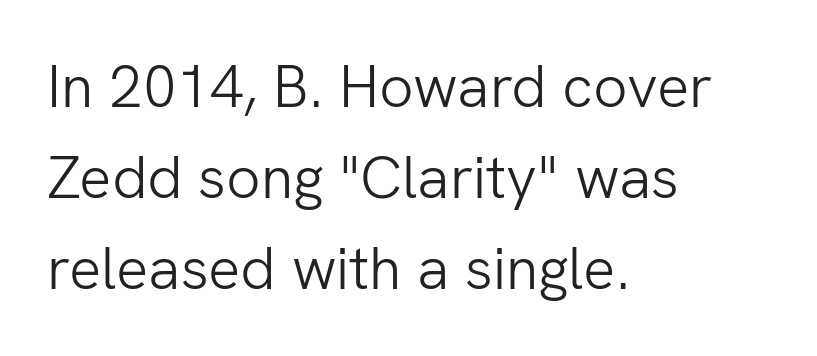
The image shows 60 px light sans-serif type, upright; set left-aligned, normal line spacing (1.52x), normal letter spacing, not underlined; low stroke contrast and a medium x-height.
